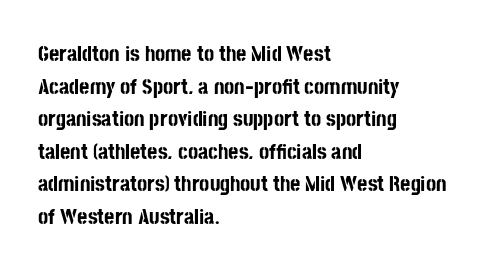
Q: Is the text bold? A: Yes.
Q: Is the text italic (slanted)? A: No, it is upright.
Q: Is the text underlined? A: No.
Q: How is the paragraph aligned? A: Left-aligned.
Q: Is the spacing between letters normal or unusually wide? A: Normal.
Q: Is the spacing between lines tight, normal or loose? A: Normal.
